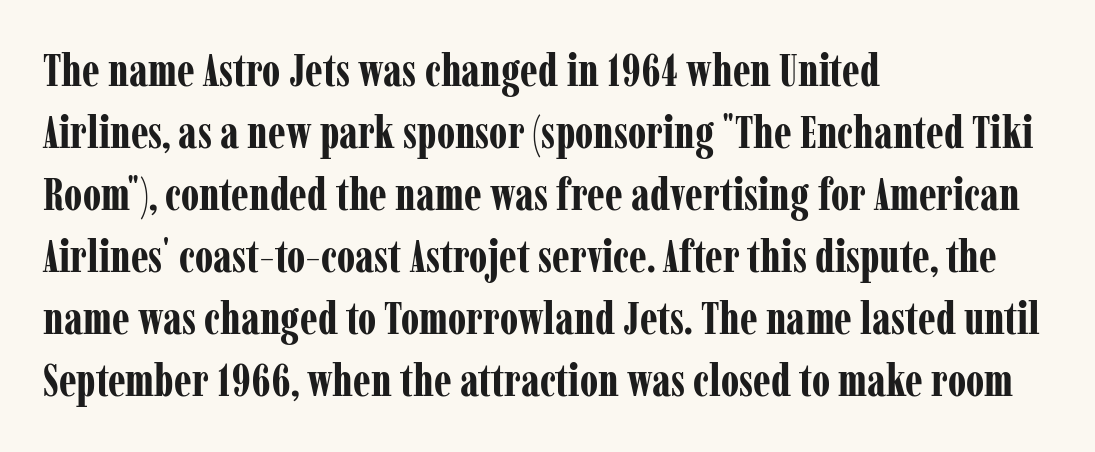
{"serif": "yes", "italic": "no", "bold": "yes", "weight": "bold", "width": "condensed", "stroke_contrast": "low", "x_height": "medium", "monospaced": "no", "underline": "no", "align": "left", "line_spacing": "normal", "line_spacing_ratio": 1.38, "letter_spacing": "normal", "letter_spacing_em": 0.0, "glyph_px": 45}
